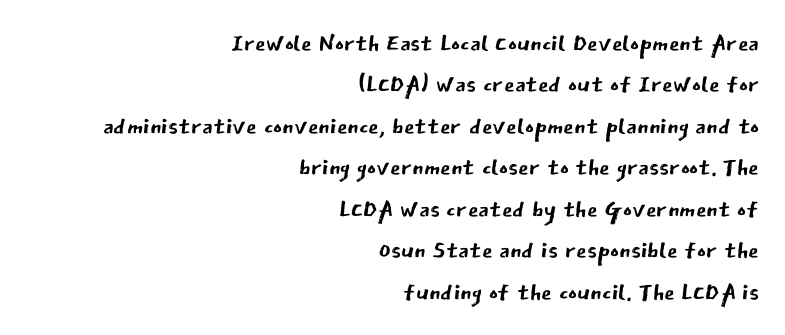
The image shows 34 px regular-weight sans-serif type, upright; set right-aligned, line spacing 1.22x, normal letter spacing, not underlined; low stroke contrast and a medium x-height.
